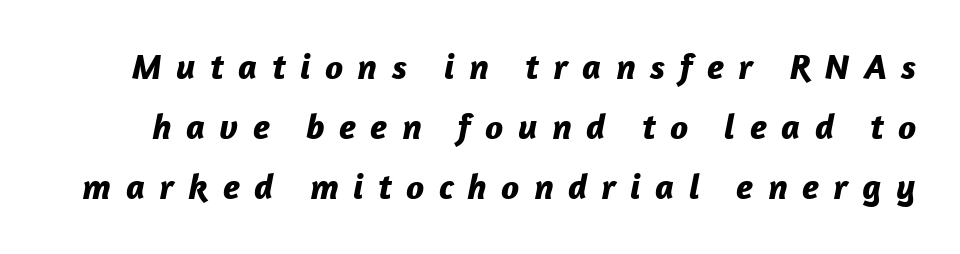
This rendering features lettering with no underline. The face used here has the dense, thick strokes of a bold. The face used here is rendered with a markedly widened letterfit. The glyphs look as if they've been sheared to an angle. What's the leading like? Ordinary, nothing unusual.
